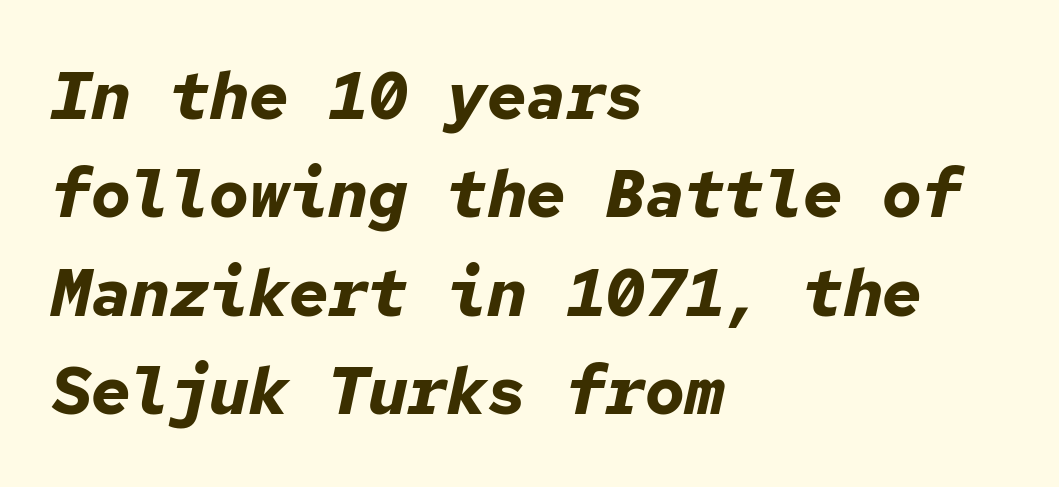
{"italic": "yes", "lean": "right", "slant_degrees": 12, "bold": "yes", "weight": "bold", "width": "normal", "stroke_contrast": "low", "x_height": "medium", "monospaced": "yes", "underline": "no", "align": "left", "line_spacing": "normal", "line_spacing_ratio": 1.49, "letter_spacing": "normal", "letter_spacing_em": 0.0, "glyph_px": 66}
